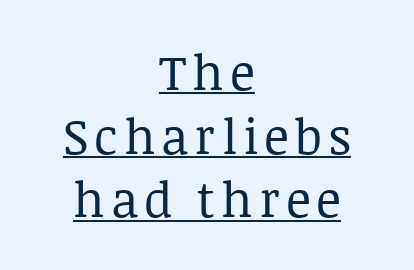
{"serif": "yes", "italic": "no", "bold": "no", "weight": "regular", "width": "normal", "stroke_contrast": "low", "x_height": "large", "monospaced": "no", "underline": "yes", "align": "center", "line_spacing": "normal", "line_spacing_ratio": 1.3, "glyph_px": 49}
